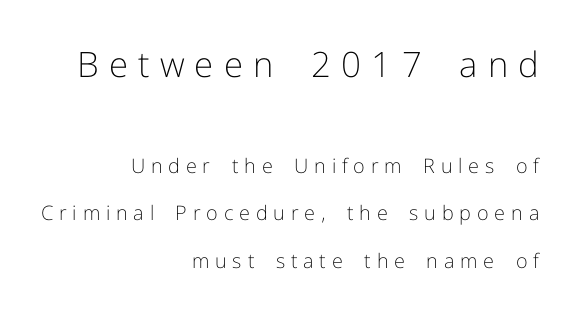
Q: Is the text bold? A: No.
Q: Is the text italic (slanted)? A: No, it is upright.
Q: Is the typeface a serif or a sans-serif typeface? A: Sans-serif.
Q: Is the text underlined? A: No.
Q: How is the paragraph aligned? A: Right-aligned.
Q: Is the spacing between letters normal or unusually wide? A: Unusually wide.
Q: Is the spacing between lines tight, normal or loose? A: Loose.
Q: Which block of text is set in a larger size, the first (top) or the second (bottom)? A: The first (top) one.
Q: Width (condensed, normal, or wide)? A: Normal.
Q: Stroke contrast? A: Low.
Q: x-height? A: Medium.
Q: Monospaced? A: No.
